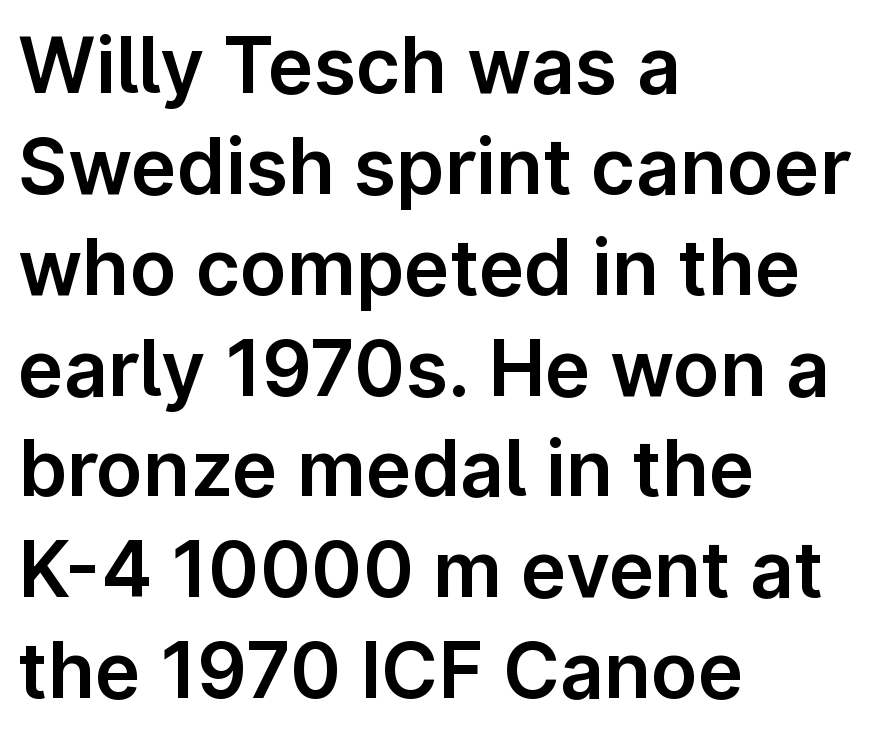
Type style note: lacks serifs. The rendering uses natural spacing where letterforms have individual widths. Each word holds together tightly as a unit, with standard inter-letter gaps. The foot of each line stays bare and open. Unlike italic type, these characters show no tilt at all.
